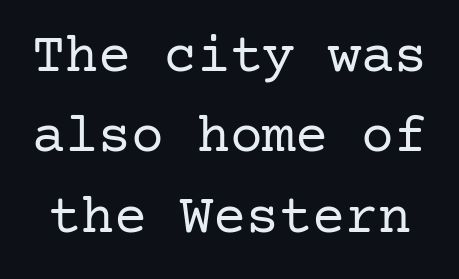
The image shows 55 px regular-weight serif type, upright; set normal line spacing (1.46x), normal letter spacing, not underlined; low stroke contrast and a medium x-height.
